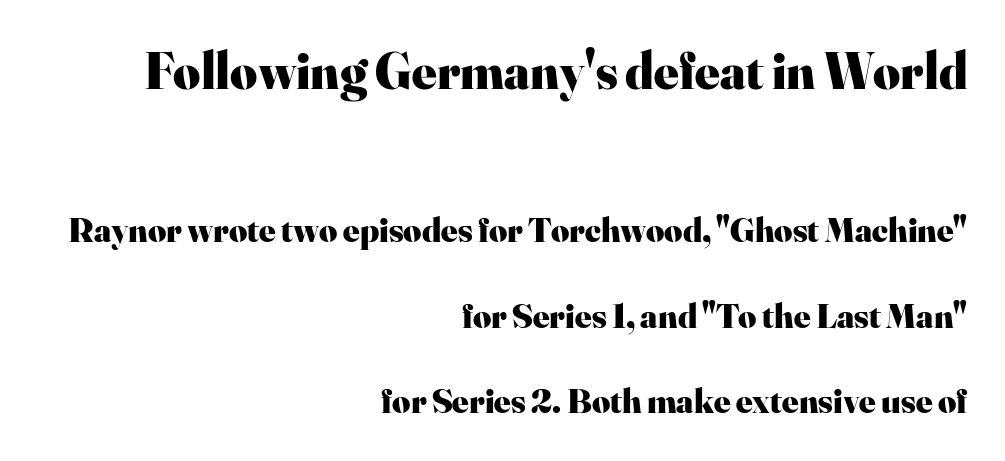
Emphasis by weight is at full strength: bold. Is this a fixed-width face? No — the glyphs have proportional, varying widths. The string is rendered with underlining switched off. One glance says open: line gaps are wider than usual. Quick note: not italic, upright.
